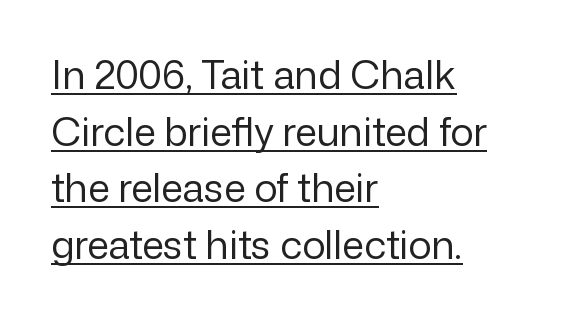
Q: Is the text bold? A: No.
Q: Is the text italic (slanted)? A: No, it is upright.
Q: Is the typeface a serif or a sans-serif typeface? A: Sans-serif.
Q: Is the text underlined? A: Yes.
Q: How is the paragraph aligned? A: Left-aligned.
Q: Is the spacing between letters normal or unusually wide? A: Normal.
Q: Is the spacing between lines tight, normal or loose? A: Normal.
Q: Width (condensed, normal, or wide)? A: Normal.
Q: Stroke contrast? A: Low.
Q: x-height? A: Medium.
Q: Monospaced? A: No.
